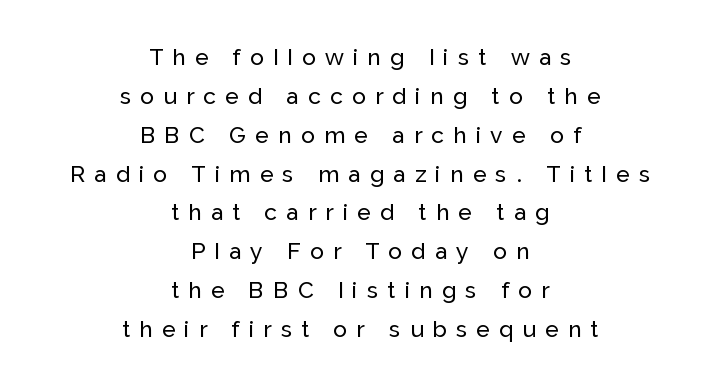
In terms of letterspacing, this is a distinctly airy, spread setting. Notice how the passage keeps no hard edge, just a central spine. Any mark beneath the type? The region is blank. Vertical spacing — default.
